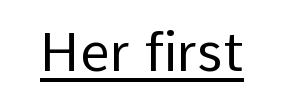
The font family rendered here belongs to the sans-serif group. The passage shown is not bold in any degree. The rendered words wear a rule along their underside. Here the glyphs are tracked normally, forming tight word shapes. Tall strokes in this sample are plumb rather than angled.
